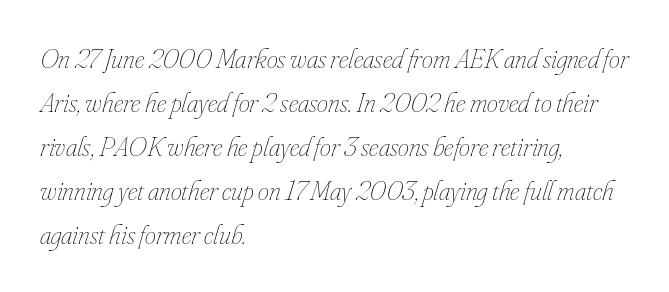
{"italic": "yes", "lean": "right", "slant_degrees": 16, "bold": "no", "weight": "thin", "width": "condensed", "stroke_contrast": "low", "x_height": "small", "monospaced": "no", "underline": "no", "align": "left", "line_spacing": "normal", "line_spacing_ratio": 1.57, "letter_spacing": "normal", "letter_spacing_em": 0.0, "glyph_px": 28}
